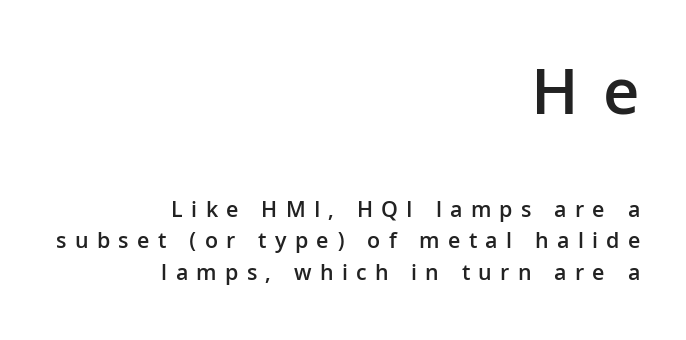
{"serif": "no", "italic": "no", "bold": "semi", "weight": "semibold", "width": "normal", "stroke_contrast": "low", "x_height": "medium", "monospaced": "no", "underline": "no", "align": "right", "line_spacing": "normal", "line_spacing_ratio": 1.37, "letter_spacing": "wide", "letter_spacing_em": 0.36, "larger_block": "first", "size_ratio": 2.96, "glyph_px": 68}
